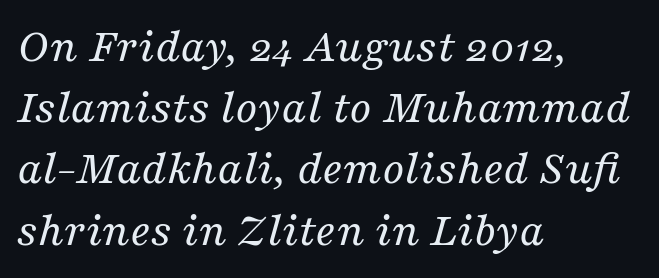
{"serif": "yes", "italic": "yes", "lean": "right", "slant_degrees": 16, "bold": "no", "weight": "regular", "width": "normal", "stroke_contrast": "medium", "x_height": "medium", "monospaced": "no", "underline": "no", "align": "left", "line_spacing": "normal", "line_spacing_ratio": 1.25, "letter_spacing": "normal", "letter_spacing_em": 0.0, "glyph_px": 49}
